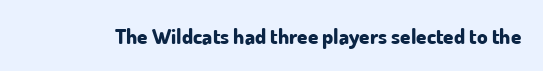
The image shows 21 px bold type, upright; set normal letter spacing, not underlined.
